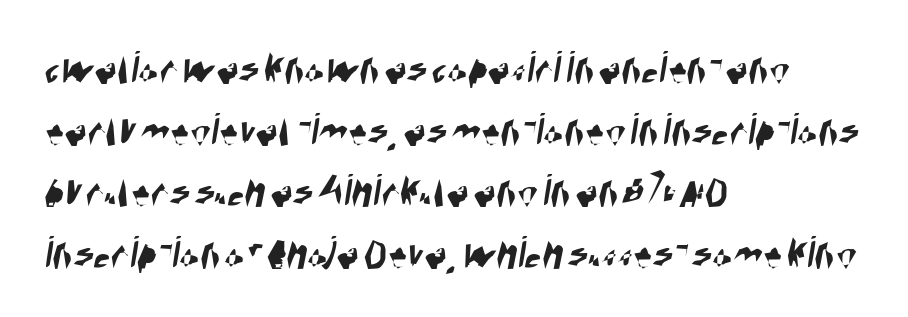
The image shows 47 px condensed sans-serif type; set left-aligned, normal line spacing (1.31x), normal letter spacing, not underlined; high stroke contrast and a large x-height.
